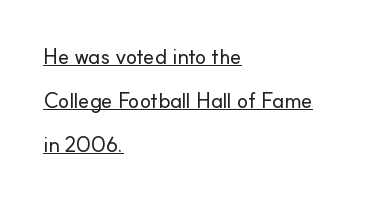
Q: Is the text italic (slanted)? A: No, it is upright.
Q: Is the text underlined? A: Yes.
Q: How is the paragraph aligned? A: Left-aligned.
Q: Is the spacing between letters normal or unusually wide? A: Normal.
Q: Is the spacing between lines tight, normal or loose? A: Loose.
